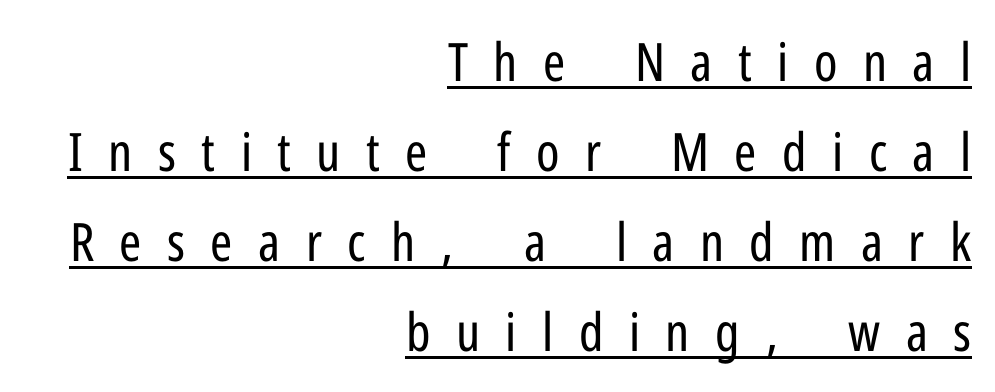
{"serif": "no", "italic": "no", "bold": "no", "weight": "regular", "width": "condensed", "stroke_contrast": "low", "x_height": "medium", "monospaced": "no", "underline": "yes", "align": "right", "line_spacing": "normal", "line_spacing_ratio": 1.7, "letter_spacing": "wide", "letter_spacing_em": 0.48, "glyph_px": 53}
